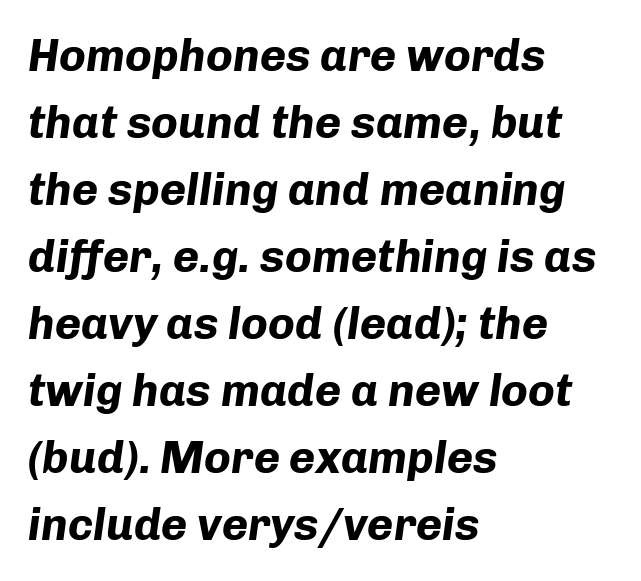
The image shows 45 px bold type, italic (leaning right); set left-aligned, normal line spacing (1.49x), normal letter spacing, not underlined; low stroke contrast and a medium x-height.
